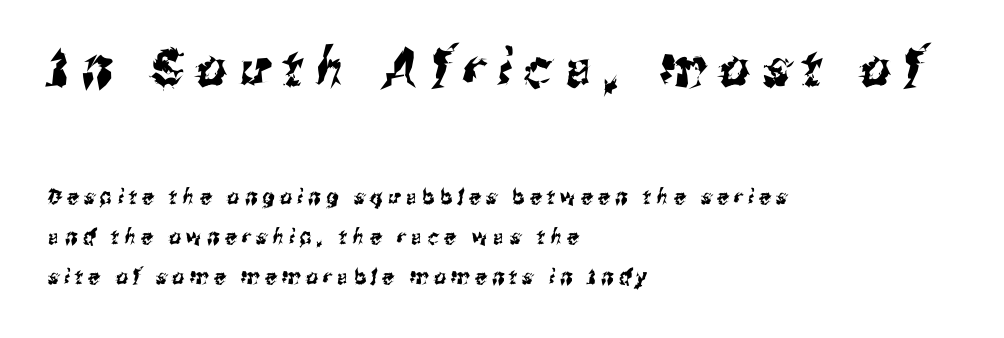
{"serif": "no", "width": "condensed", "stroke_contrast": "medium", "x_height": "medium", "monospaced": "no", "underline": "no", "align": "left", "line_spacing": "loose", "line_spacing_ratio": 1.91, "letter_spacing": "wide", "letter_spacing_em": 0.26, "larger_block": "first", "size_ratio": 2.48, "glyph_px": 52}
